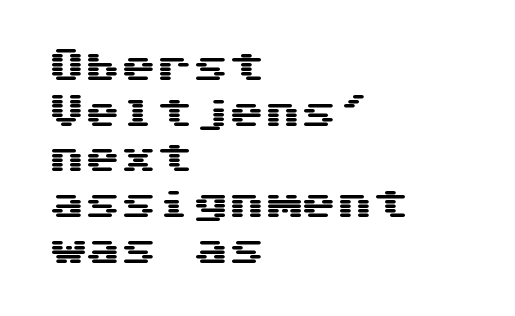
The letters stand straight up with perfectly vertical stems. Line starts are locked; line ends wander. The zone under the glyphs is completely vacant. Typographically, this falls in the sans-serif category.
